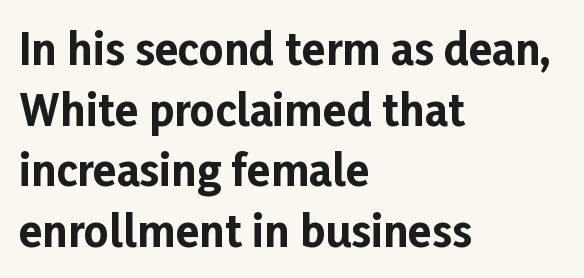
Has an underline been added? It has not. No extra tracking has been applied to these lines. In terms of leading, this rendering sits right in the middle. Examine the stroke ends and you'll find no serifs. Left-aligned paragraph, ragged on the right.
